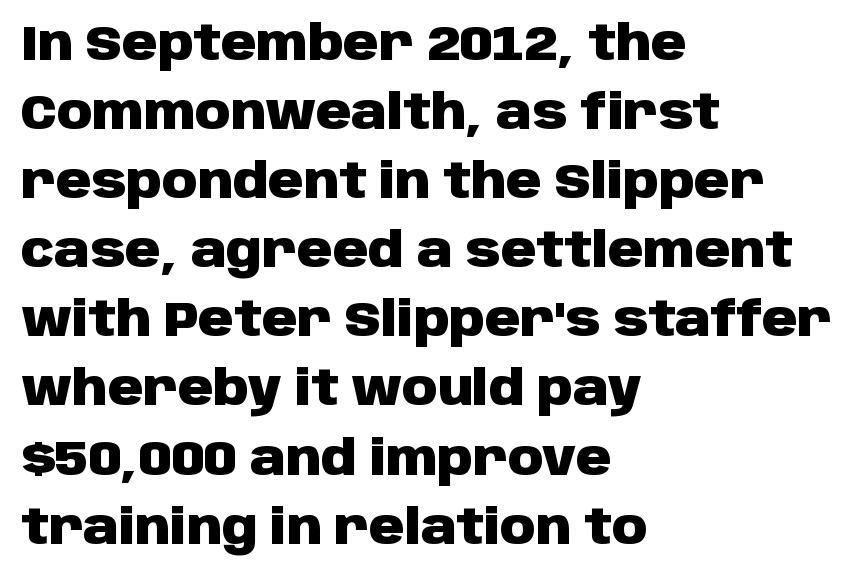
The passage shown is typeset with a sans-serif family. Does the lettering tilt? It doesn't — this is upright. Horizontal bands of white between lines are of average thickness. In terms of letterspacing, this is plain default setting. The lines are quadded left. You could not count columns in this text — the font is proportionally spaced.
